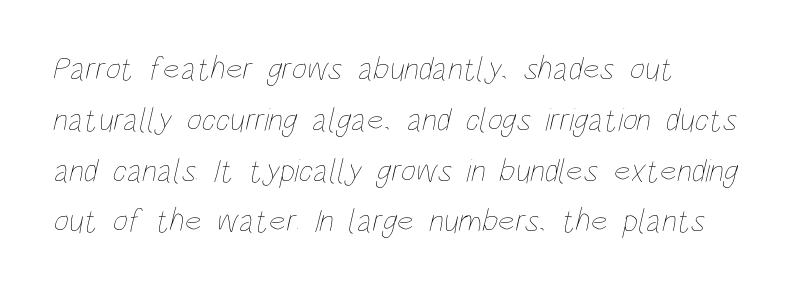
Teacher's note: observe the even left margin — that is flush-left alignment. Unbolded letterforms with no extra heft. You could not count columns in this text — the font is proportionally spaced. Type without underlining.
